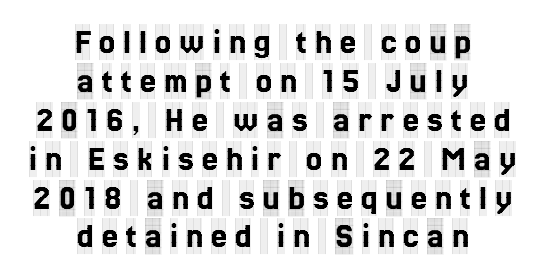
{"serif": "yes", "italic": "no", "width": "condensed", "x_height": "large", "monospaced": "no", "underline": "no", "align": "center", "line_spacing": "tight", "line_spacing_ratio": 1.08, "letter_spacing": "wide", "letter_spacing_em": 0.23, "glyph_px": 36}
